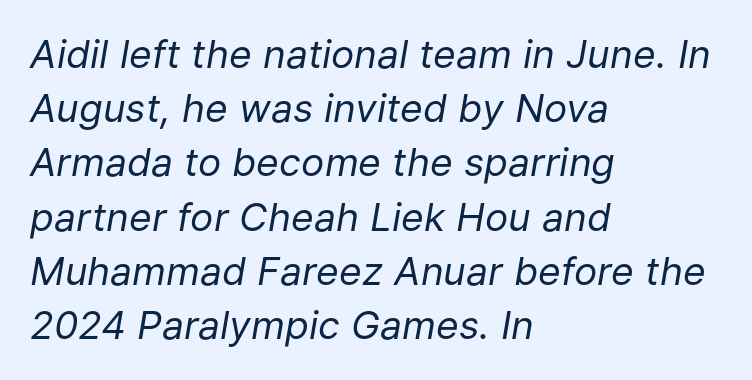
{"italic": "yes", "lean": "right", "slant_degrees": 9, "bold": "no", "weight": "regular", "width": "normal", "stroke_contrast": "low", "x_height": "medium", "monospaced": "no", "underline": "no", "align": "left", "line_spacing": "normal", "line_spacing_ratio": 1.39, "letter_spacing": "normal", "letter_spacing_em": 0.0, "glyph_px": 39}
